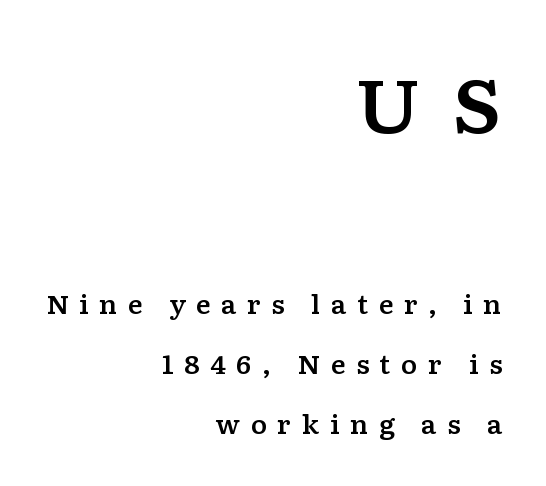
{"serif": "yes", "italic": "no", "width": "wide", "stroke_contrast": "low", "x_height": "medium", "monospaced": "no", "underline": "no", "align": "right", "line_spacing": "loose", "line_spacing_ratio": 2.4, "letter_spacing": "wide", "letter_spacing_em": 0.41, "larger_block": "first", "size_ratio": 3.0, "glyph_px": 75}
